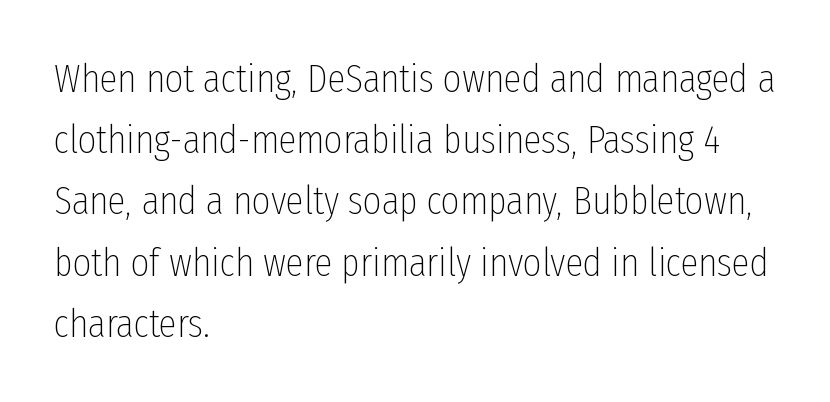
Q: Is the text bold? A: No.
Q: Is the text italic (slanted)? A: No, it is upright.
Q: Is the typeface a serif or a sans-serif typeface? A: Sans-serif.
Q: Is the text underlined? A: No.
Q: How is the paragraph aligned? A: Left-aligned.
Q: Is the spacing between letters normal or unusually wide? A: Normal.
Q: Is the spacing between lines tight, normal or loose? A: Normal.
Q: Width (condensed, normal, or wide)? A: Condensed.
Q: Stroke contrast? A: Low.
Q: x-height? A: Medium.
Q: Monospaced? A: No.
